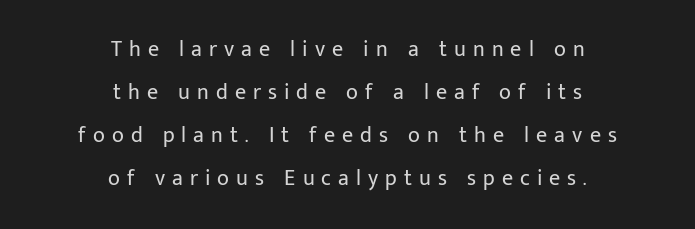
Layout note: lines centered. This block would shrink considerably if given ordinary leading; it's expanded now. Bold? No — there's no thickening of the strokes. Characters remain perfectly vertical along every line.
